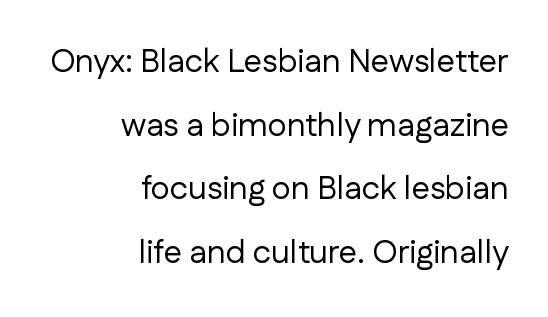
The image shows 33 px regular-weight sans-serif type, upright; set right-aligned, loose line spacing (1.93x), normal letter spacing, not underlined; low stroke contrast and a medium x-height.
